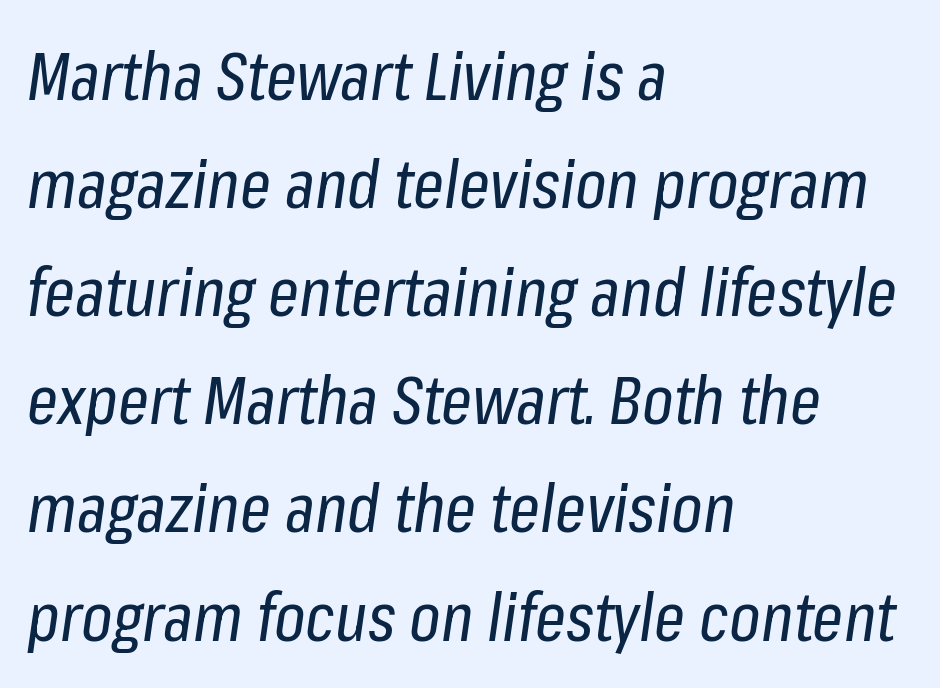
Q: Is the text bold? A: No.
Q: Is the text italic (slanted)? A: Yes, it leans right by about 8 degrees.
Q: Is the text underlined? A: No.
Q: How is the paragraph aligned? A: Left-aligned.
Q: Is the spacing between letters normal or unusually wide? A: Normal.
Q: Is the spacing between lines tight, normal or loose? A: Normal.
Q: Width (condensed, normal, or wide)? A: Condensed.
Q: Stroke contrast? A: Low.
Q: x-height? A: Medium.
Q: Monospaced? A: No.
